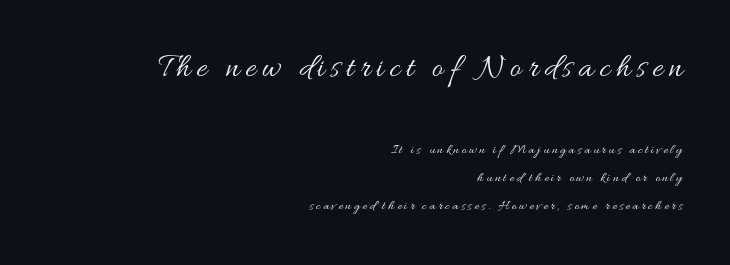
The image shows 33 px regular-weight, wide type; set right-aligned, loose line spacing (2.01x), not underlined; the first (top) block is 2.36x larger; medium stroke contrast and a small x-height.
